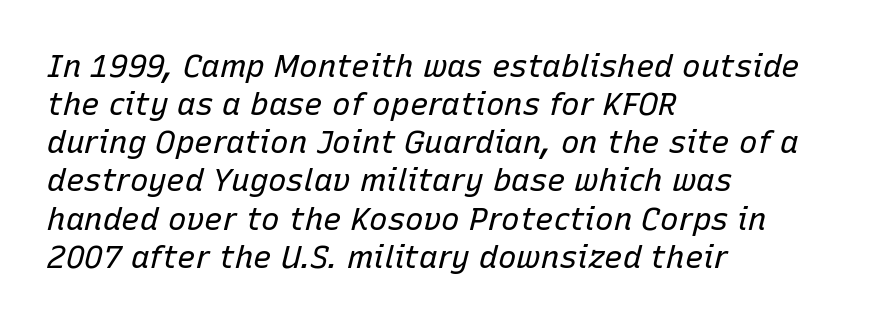
{"italic": "yes", "lean": "right", "slant_degrees": 15, "bold": "no", "weight": "regular", "width": "normal", "stroke_contrast": "low", "x_height": "medium", "monospaced": "no", "underline": "no", "align": "left", "line_spacing_ratio": 1.23, "letter_spacing": "normal", "letter_spacing_em": 0.0, "glyph_px": 31}
